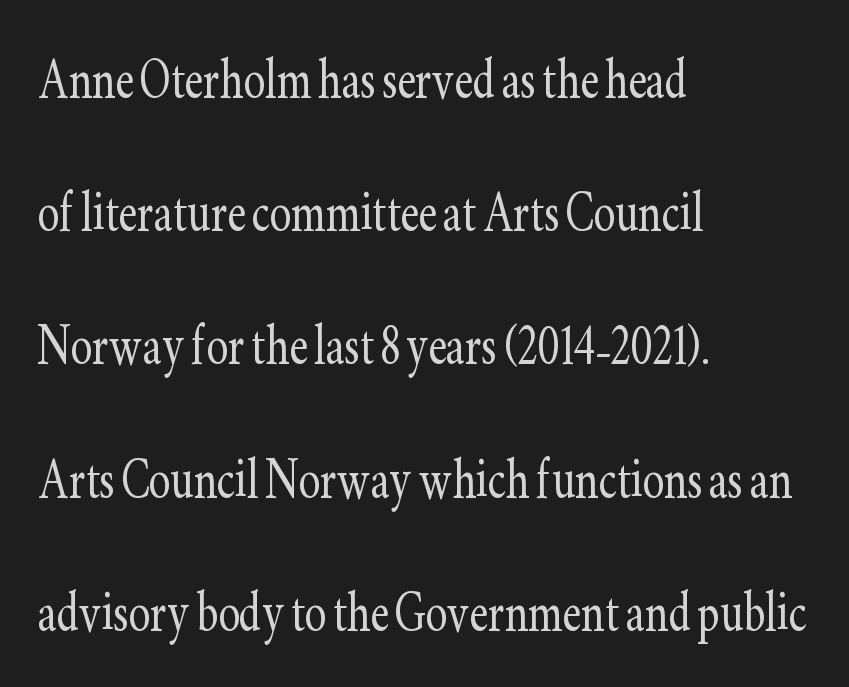
{"serif": "yes", "italic": "no", "bold": "no", "weight": "light", "width": "condensed", "stroke_contrast": "low", "x_height": "small", "monospaced": "no", "underline": "no", "align": "left", "line_spacing": "loose", "line_spacing_ratio": 2.05, "letter_spacing": "normal", "letter_spacing_em": 0.0, "glyph_px": 65}
